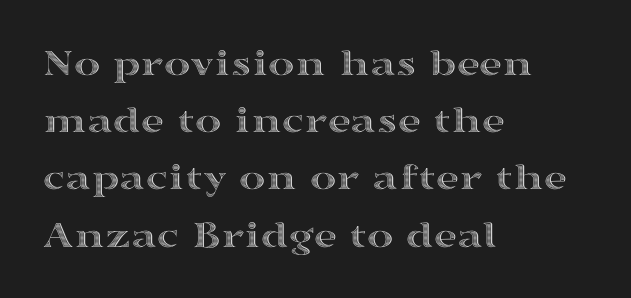
This block has exactly the height ordinary leading produces. These lines were composed using upright roman letters. Reading down the block, your eye returns to a fixed left position each line. The passage shown is typed in a proportional face where columns would drift. Words float on clear page, feet unadorned. Glyph-to-glyph distance matches everyday printed text.
